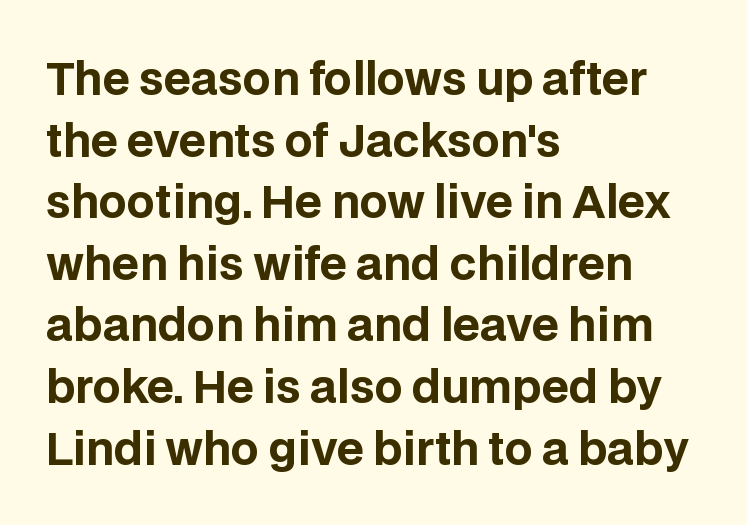
Look at the stroke-to-counter ratio: heavy, a bold. All the whitespace from short lines collects on the right. Unmarked baselines from the first word to the last. Between one letter and the next there's only the usual sliver of space. You can tell it's not italic because the verticals are truly vertical.
